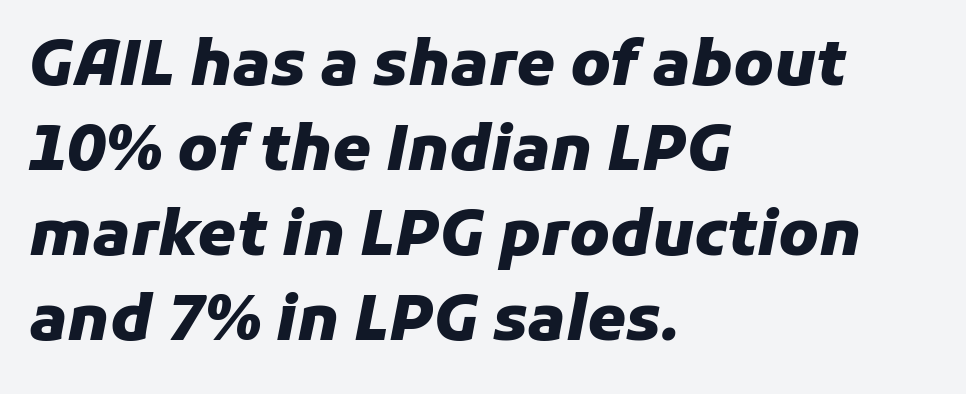
The image shows 62 px heavy type, italic (leaning right); set left-aligned, normal line spacing (1.37x), normal letter spacing, not underlined; low stroke contrast and a medium x-height.
